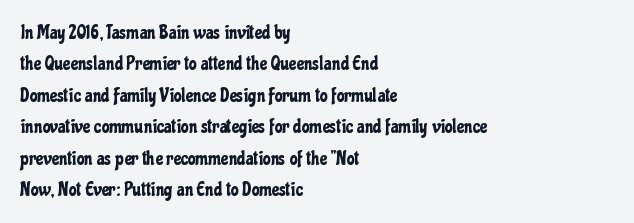
Q: Is the text italic (slanted)? A: No, it is upright.
Q: Is the text underlined? A: No.
Q: How is the paragraph aligned? A: Left-aligned.
Q: Is the spacing between letters normal or unusually wide? A: Normal.
Q: Is the spacing between lines tight, normal or loose? A: Normal.
